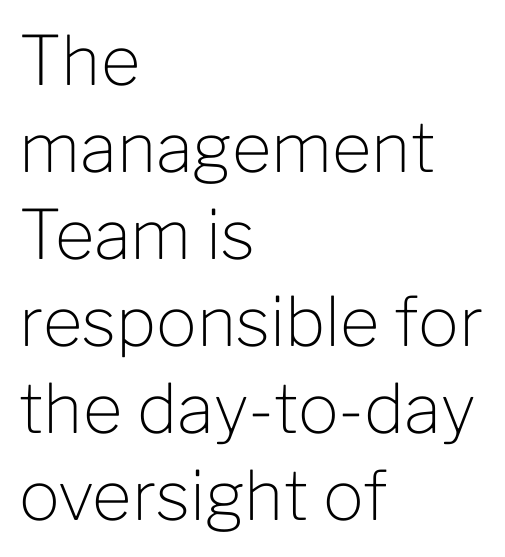
The image shows 68 px light sans-serif type, upright; set left-aligned, normal line spacing (1.28x), normal letter spacing, not underlined; low stroke contrast and a medium x-height.
